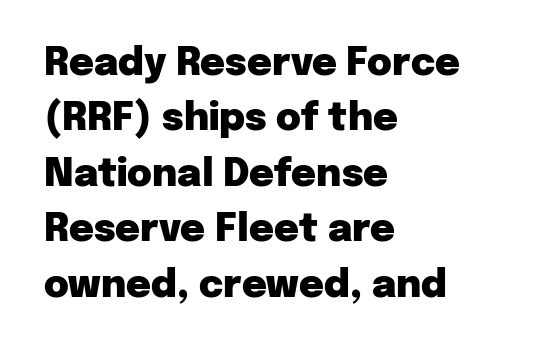
The image shows 38 px heavy sans-serif type, upright; set left-aligned, normal line spacing (1.46x), normal letter spacing, not underlined; low stroke contrast and a medium x-height.
